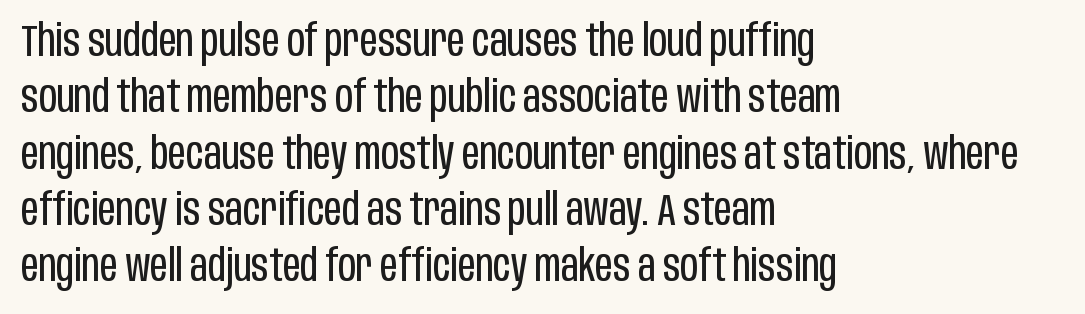
Compared with a typical body face, this is equally light or lighter still. Standard letterfit; no display-style spreading of the glyphs. In terms of posture, this sample is upright. Successive baselines arrive at the customary interval. You could not count columns in this text — the font is proportionally spaced.
